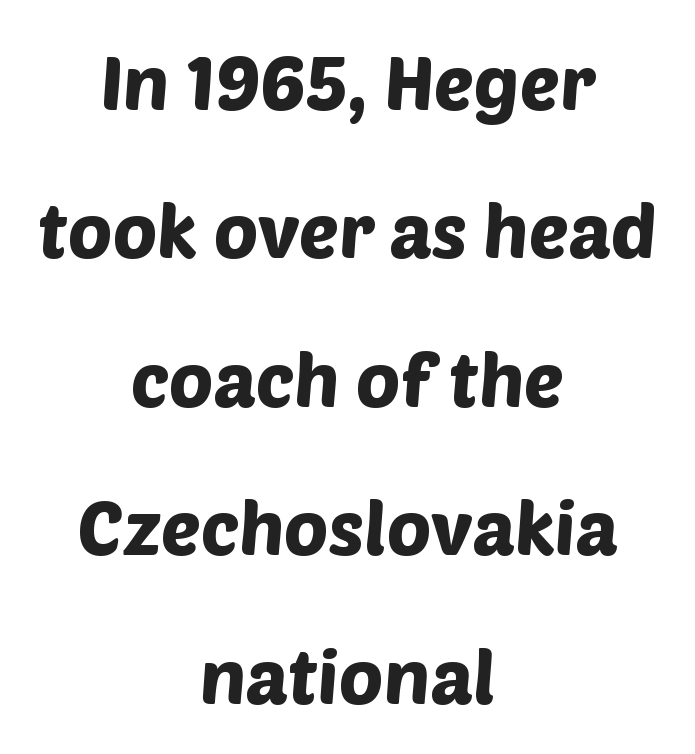
Type without underlining. Is this a fixed-width face? No — the glyphs have proportional, varying widths. Short and long lines alike share a common midpoint. This rendering employs a face without finishing strokes, i.e., a sans-serif. The type is set solid horizontally, with unmodified tracking. Does the leading feel generous? Absolutely, it's lavish.
